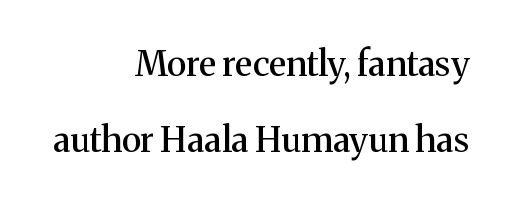
Is there much room between lines? Yes — plenty of vertical air separates them. Font category for this specimen: serif. In terms of posture, this sample is upright. Check under the words: just untouched page. These lines are rendered in a variable-pitch font.
